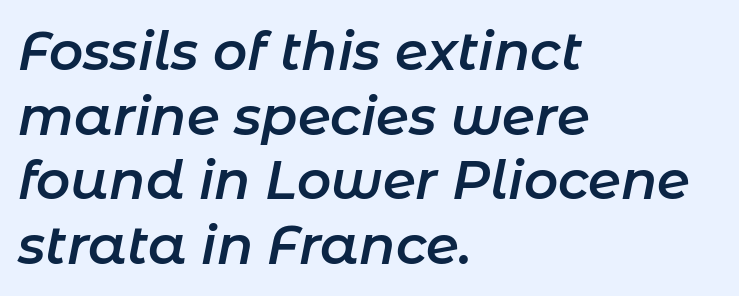
The image shows 53 px semibold type, italic (leaning right); set left-aligned, line spacing 1.22x, normal letter spacing, not underlined; low stroke contrast and a medium x-height.
